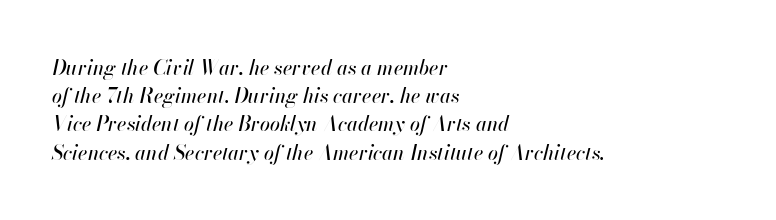
{"italic": "yes", "lean": "right", "slant_degrees": 13, "underline": "no", "align": "left", "line_spacing": "normal", "line_spacing_ratio": 1.41, "letter_spacing": "normal", "letter_spacing_em": 0.0, "glyph_px": 20}
